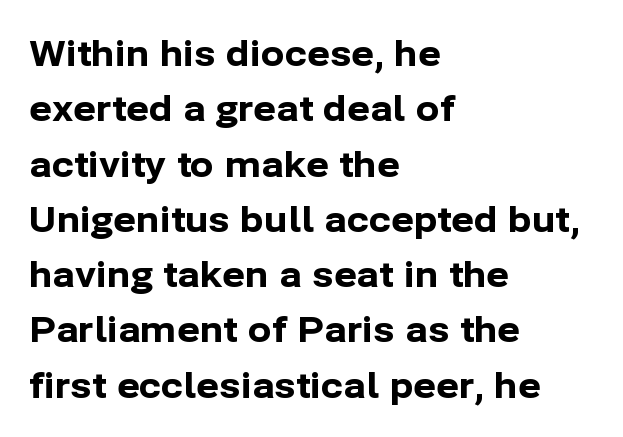
The image shows 35 px bold sans-serif type, upright; set left-aligned, normal line spacing (1.58x), normal letter spacing, not underlined; low stroke contrast and a medium x-height.
